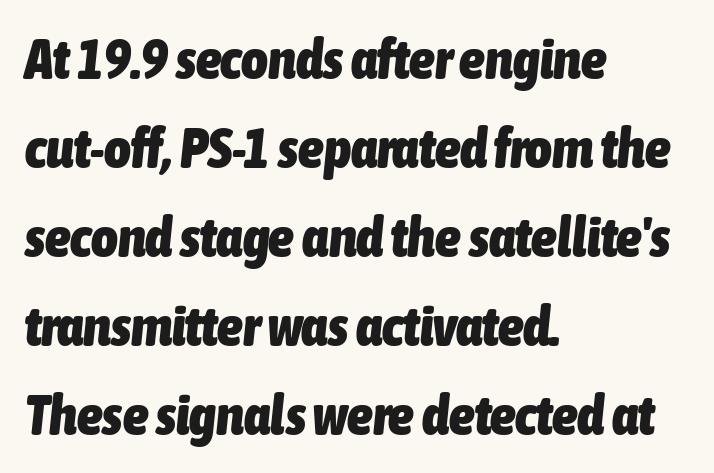
{"italic": "yes", "lean": "right", "slant_degrees": 6, "bold": "yes", "weight": "heavy", "width": "condensed", "stroke_contrast": "low", "x_height": "medium", "monospaced": "no", "underline": "no", "align": "left", "line_spacing": "normal", "line_spacing_ratio": 1.56, "letter_spacing": "normal", "letter_spacing_em": 0.0, "glyph_px": 57}
